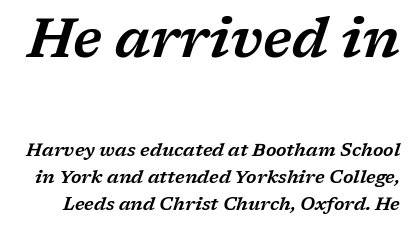
Clear beneath every line of the passage. Size contrast runs from large at the top to small at the bottom. Proportional: the letters do not fall into vertical columns. Typographically, this falls in the serif category. A typesetter would call this leading conventional body-copy spacing. Short note: letters normally spaced.
